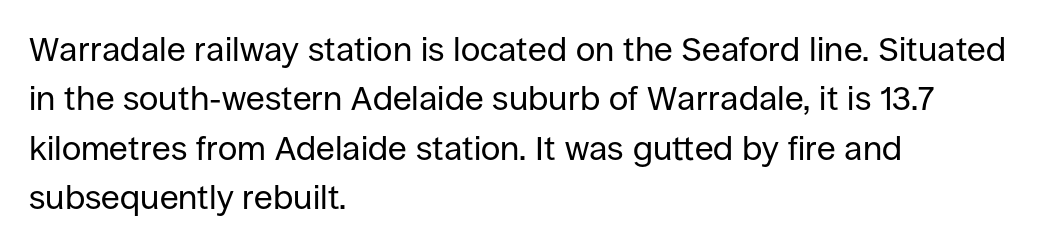
The image shows 34 px regular-weight sans-serif type, upright; set left-aligned, normal line spacing (1.45x), normal letter spacing, not underlined; low stroke contrast and a large x-height.
